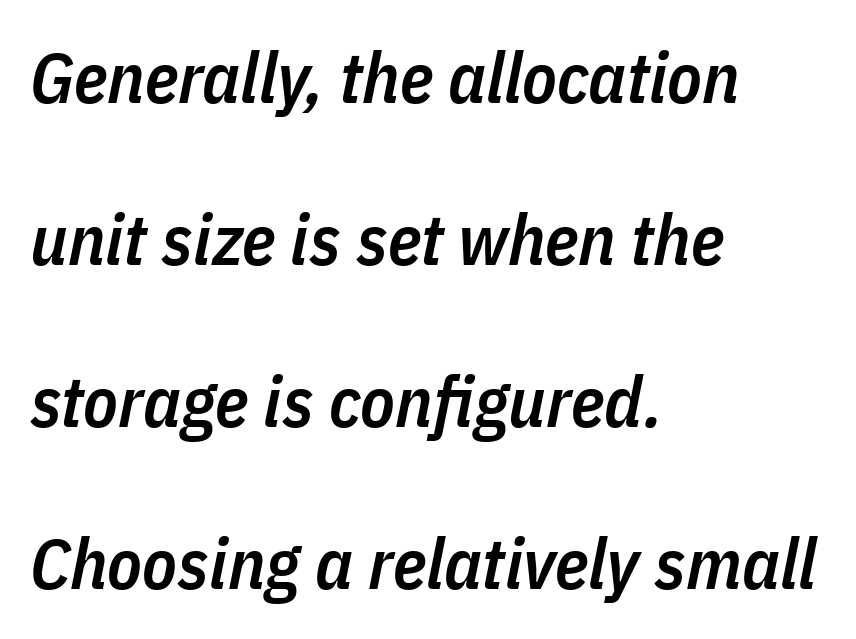
How are the letters spaced? Ordinarily, with no added tracking. Letters rest on an invisible, unmarked baseline. Quick note: interline space is abundant. These words are printed semibold, heavier than regular yet not bold.
